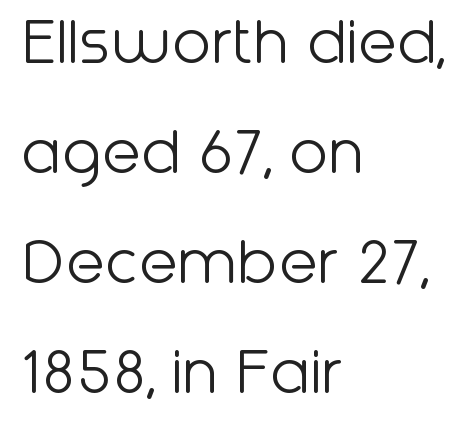
Are there feet on the stems? There aren't — it's a sans. Regular leading. Unbolded letterforms with no extra heft. The area under the type is left untouched. The rendering uses natural spacing where letterforms have individual widths. Here the glyphs are tracked normally, forming tight word shapes.
